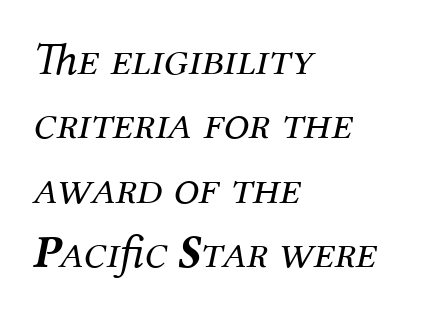
Horizontally, the lines are justified to the leading edge only. Regular leading. Note the varied advance widths — an 'i' is clearly narrower than an 'm'. Letters rest on an invisible, unmarked baseline. Is this a sans? No — the strokes have serifs.
